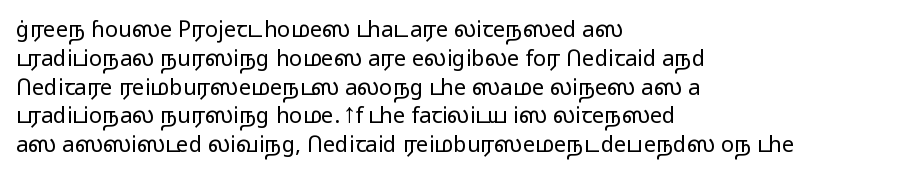
The image shows 22 px text type, upright; set left-aligned, normal line spacing (1.31x), normal letter spacing, not underlined.
